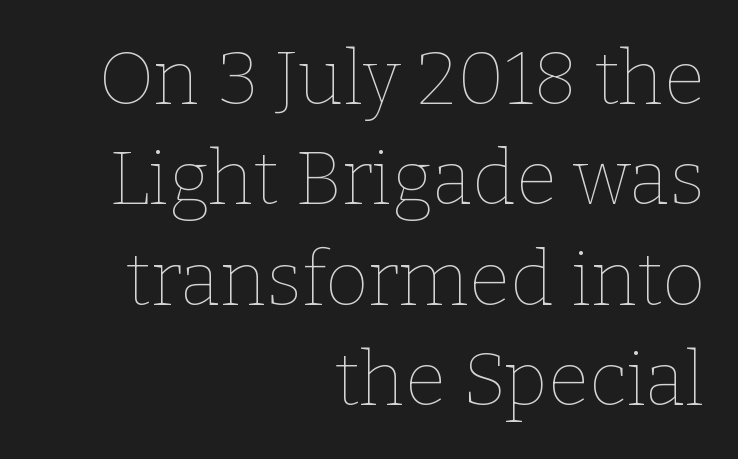
The image shows 75 px thin type, upright; set right-aligned, normal line spacing (1.34x), normal letter spacing, not underlined; low stroke contrast and a medium x-height.
